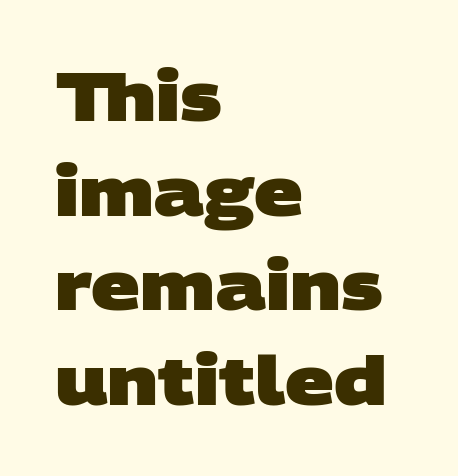
This sample has the flowing, uneven cadence of proportional lettering. Is the letter spacing exaggerated? No — it looks like the ordinary default. The space beneath each line is pristine and unruled. Emphasis by weight is at full strength: bold.
